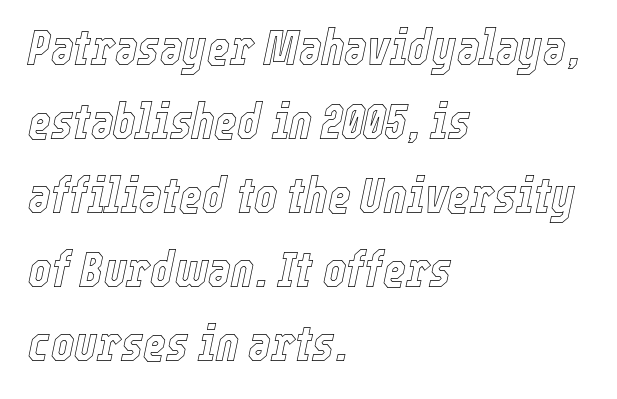
Q: Is the text italic (slanted)? A: Yes, it leans right by about 12 degrees.
Q: Is the text underlined? A: No.
Q: How is the paragraph aligned? A: Left-aligned.
Q: Is the spacing between letters normal or unusually wide? A: Normal.
Q: Is the spacing between lines tight, normal or loose? A: Normal.
Q: Width (condensed, normal, or wide)? A: Condensed.
Q: x-height? A: Medium.
Q: Monospaced? A: No.
